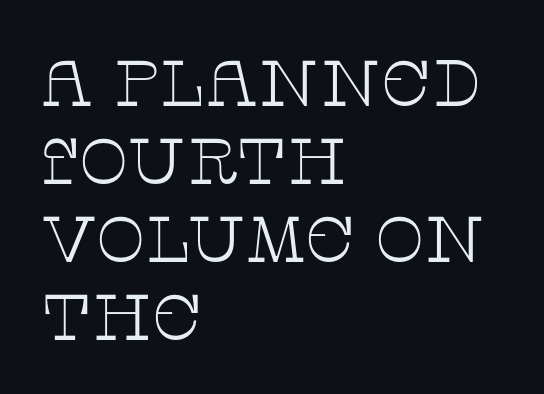
{"serif": "yes", "italic": "no", "bold": "no", "weight": "thin", "width": "wide", "stroke_contrast": "low", "x_height": "large", "monospaced": "no", "underline": "no", "align": "left", "line_spacing_ratio": 1.2, "letter_spacing": "normal", "letter_spacing_em": 0.0, "glyph_px": 65}
